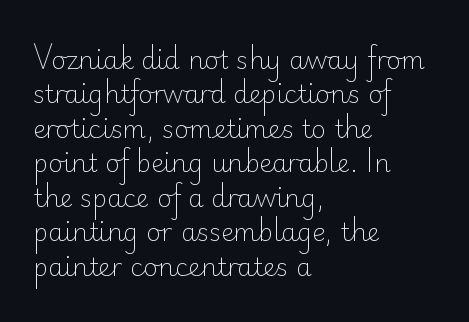
Spacing between characters is what you'd get straight out of the box. The passage shown is not underscored anywhere. The lines in this sample share a left origin and differ only in where they stop. The lines sit at an ordinary, default distance from one another. Is the type heavy? It reads as light-to-regular instead.
